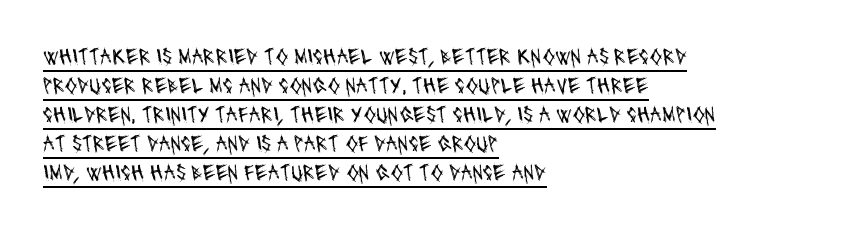
The image shows 23 px text type; set left-aligned, normal line spacing (1.26x), normal letter spacing, underlined.
